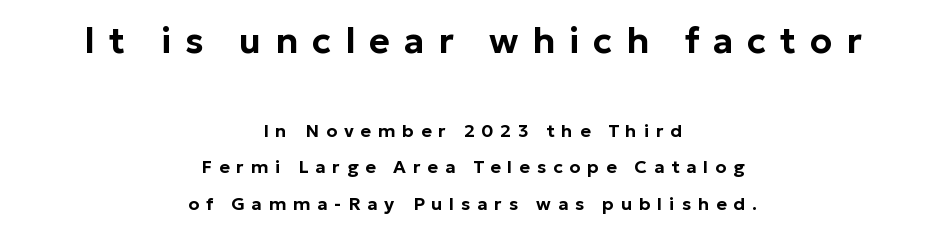
The image shows 36 px sans-serif type, upright; set centered, loose line spacing (2.03x), unusually wide letter spacing (+0.38 em), not underlined; the first (top) block is 2.0x larger; low stroke contrast and a medium x-height.
